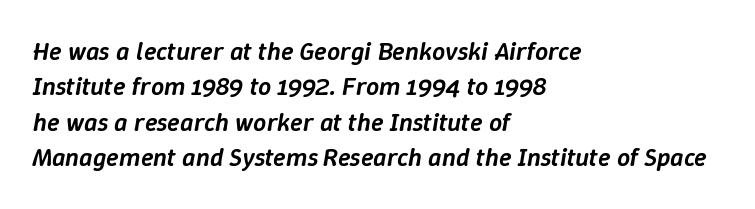
{"italic": "yes", "lean": "right", "slant_degrees": 9, "bold": "semi", "underline": "no", "align": "left", "line_spacing": "normal", "line_spacing_ratio": 1.36, "letter_spacing": "normal", "letter_spacing_em": 0.0, "glyph_px": 26}
